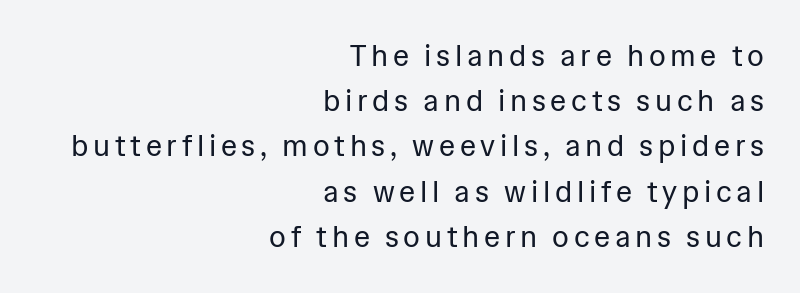
Successive baselines arrive at the customary interval. Stems and bowls with no extra thickness — not bold. Decoration check: the copy has no underline. All the whitespace from short lines collects on the left. I'd call this a sans setting — the letters go barefoot. The face used here is proportionally spaced, like ordinary book or web type.
